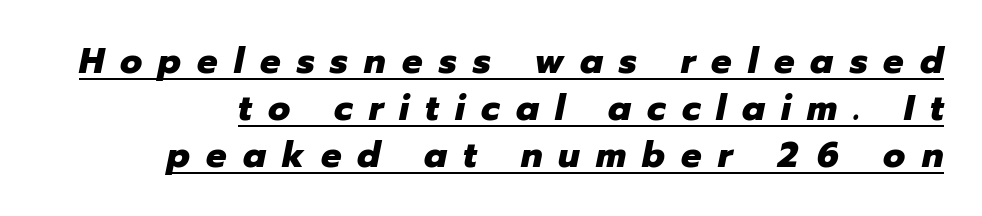
The image shows 36 px heavy type, italic (leaning right); set normal line spacing (1.31x), unusually wide letter spacing (+0.45 em), underlined; low stroke contrast and a medium x-height.
